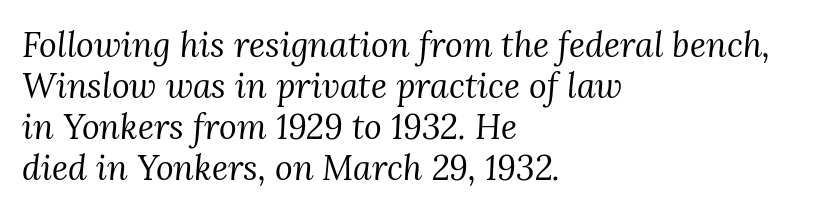
Q: Is the text bold? A: No.
Q: Is the text italic (slanted)? A: Yes, it leans right by about 3 degrees.
Q: Is the typeface a serif or a sans-serif typeface? A: Serif.
Q: Is the text underlined? A: No.
Q: How is the paragraph aligned? A: Left-aligned.
Q: Is the spacing between letters normal or unusually wide? A: Normal.
Q: Width (condensed, normal, or wide)? A: Normal.
Q: Stroke contrast? A: Medium.
Q: x-height? A: Medium.
Q: Monospaced? A: No.
